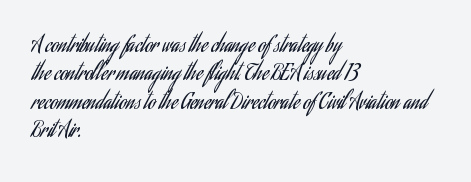
{"bold": "no", "underline": "no", "align": "left", "line_spacing": "normal", "line_spacing_ratio": 1.35, "letter_spacing": "normal", "letter_spacing_em": 0.0, "glyph_px": 21}
